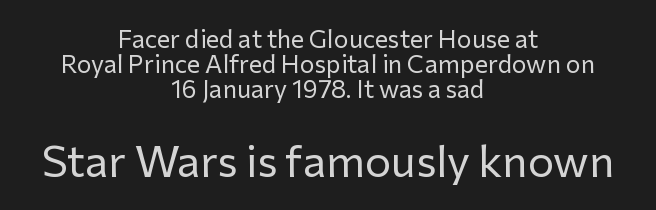
{"serif": "no", "italic": "no", "bold": "no", "weight": "regular", "width": "normal", "stroke_contrast": "low", "x_height": "medium", "monospaced": "no", "underline": "no", "align": "center", "line_spacing": "tight", "line_spacing_ratio": 1.0, "letter_spacing": "normal", "letter_spacing_em": 0.0, "larger_block": "second", "size_ratio": 1.76, "glyph_px": 44}
